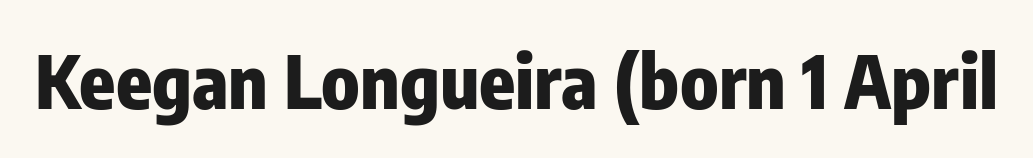
The image shows 74 px heavy, condensed sans-serif type, upright; set normal letter spacing, not underlined; low stroke contrast and a medium x-height.
